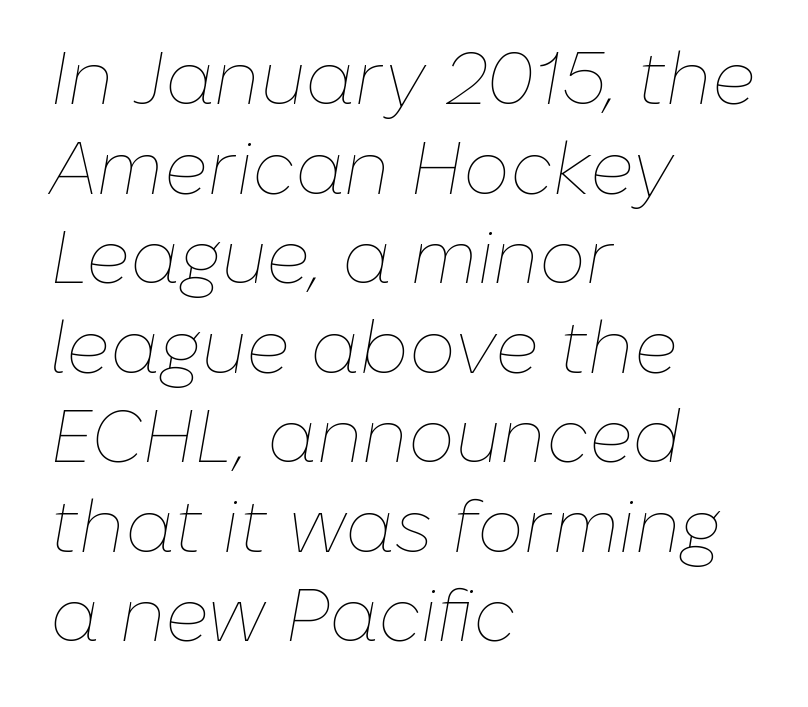
Q: Is the text bold? A: No.
Q: Is the text italic (slanted)? A: Yes, it leans right by about 10 degrees.
Q: Is the text underlined? A: No.
Q: How is the paragraph aligned? A: Left-aligned.
Q: Is the spacing between letters normal or unusually wide? A: Normal.
Q: Width (condensed, normal, or wide)? A: Normal.
Q: Stroke contrast? A: Low.
Q: x-height? A: Medium.
Q: Monospaced? A: No.
